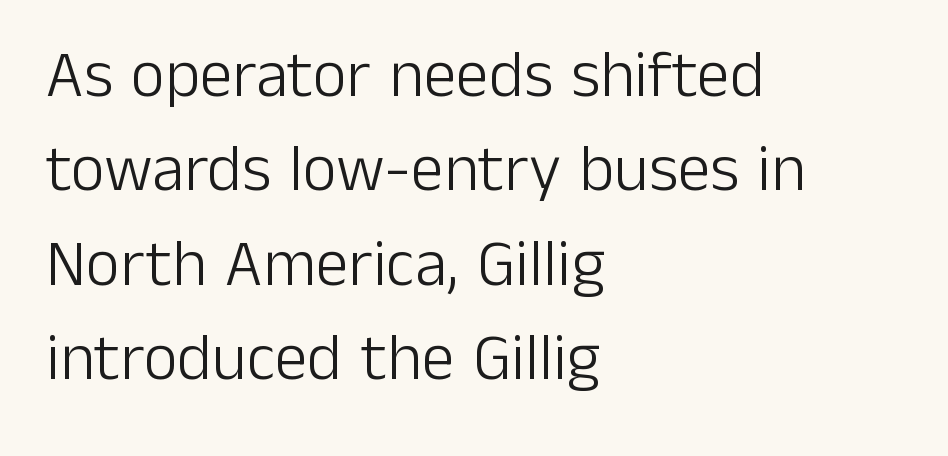
Q: Is the text bold? A: No.
Q: Is the text italic (slanted)? A: No, it is upright.
Q: Is the typeface a serif or a sans-serif typeface? A: Sans-serif.
Q: Is the text underlined? A: No.
Q: How is the paragraph aligned? A: Left-aligned.
Q: Is the spacing between letters normal or unusually wide? A: Normal.
Q: Is the spacing between lines tight, normal or loose? A: Normal.
Q: Width (condensed, normal, or wide)? A: Normal.
Q: Stroke contrast? A: Low.
Q: x-height? A: Medium.
Q: Monospaced? A: No.
